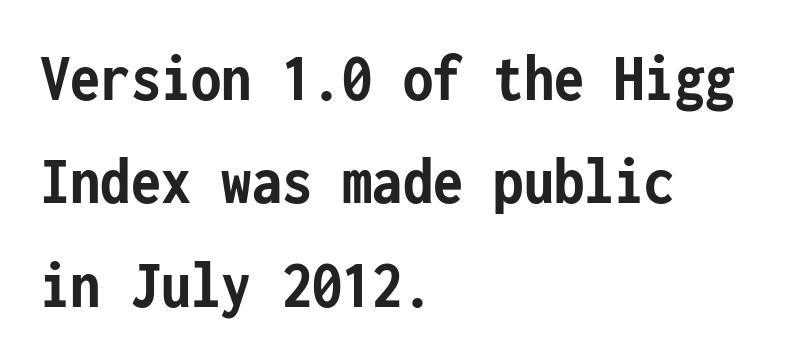
Q: Is the text bold? A: Yes.
Q: Is the text italic (slanted)? A: No, it is upright.
Q: Is the typeface a serif or a sans-serif typeface? A: Sans-serif.
Q: Is the text underlined? A: No.
Q: How is the paragraph aligned? A: Left-aligned.
Q: Is the spacing between letters normal or unusually wide? A: Normal.
Q: Is the spacing between lines tight, normal or loose? A: Normal.
Q: Width (condensed, normal, or wide)? A: Condensed.
Q: Stroke contrast? A: Low.
Q: x-height? A: Medium.
Q: Monospaced? A: Yes.
